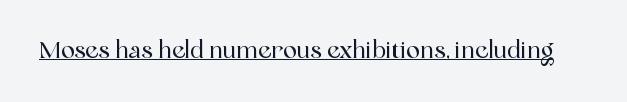
Q: Is the text italic (slanted)? A: No, it is upright.
Q: Is the text underlined? A: Yes.
Q: Is the spacing between letters normal or unusually wide? A: Normal.
